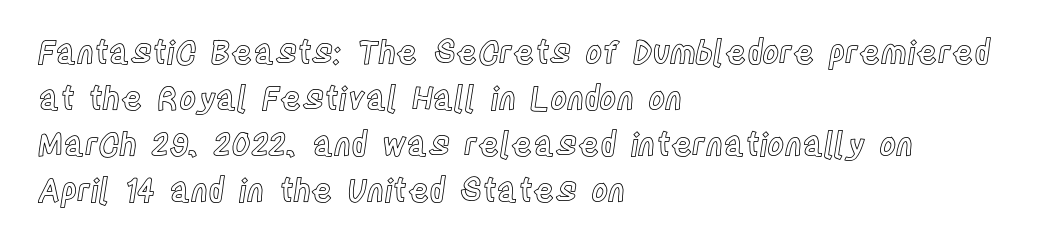
Q: Is the text italic (slanted)? A: Yes.
Q: Is the text underlined? A: No.
Q: How is the paragraph aligned? A: Left-aligned.
Q: Is the spacing between letters normal or unusually wide? A: Normal.
Q: Is the spacing between lines tight, normal or loose? A: Normal.
Q: Width (condensed, normal, or wide)? A: Condensed.
Q: x-height? A: Large.
Q: Monospaced? A: No.
